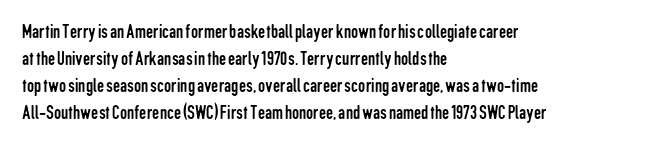
The image shows 20 px text type, upright; set left-aligned, normal line spacing (1.35x), normal letter spacing, not underlined.
